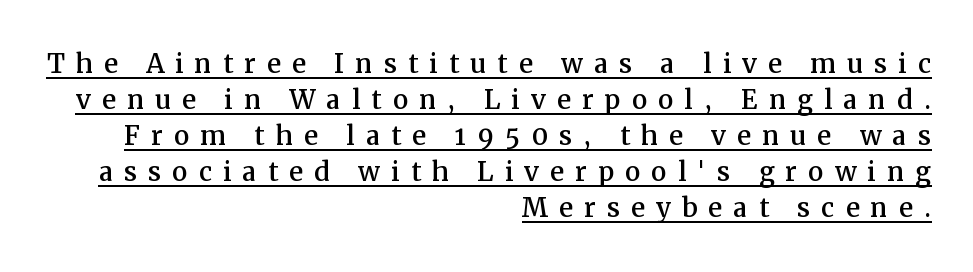
Glance below the letters and you will spot a drawn line. Between one letter and the next there's a generous, obvious gap. Leading: reduced. The face used here is seriffed, in the tradition of book romans. The rag falls on the left side of this text block. It's the straight-up-and-down kind of type.
